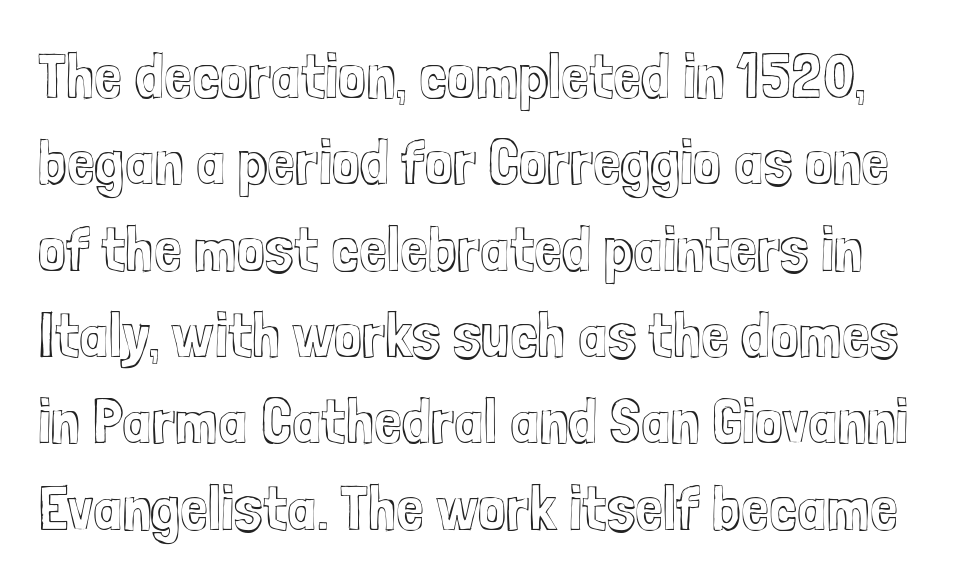
The image shows 63 px condensed type, upright; set normal line spacing (1.37x), normal letter spacing, not underlined; a medium x-height.
